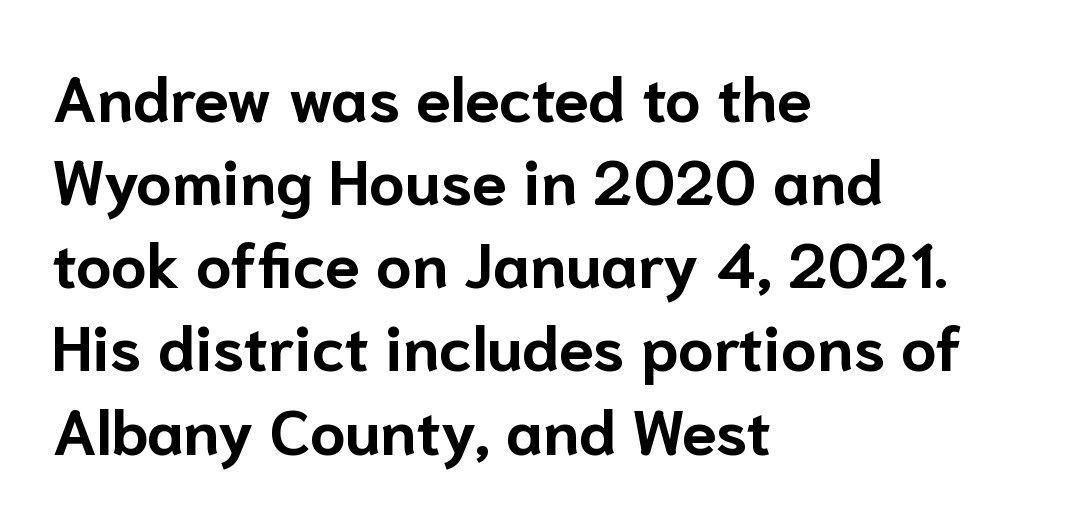
Q: Is the text bold? A: Yes.
Q: Is the text italic (slanted)? A: No, it is upright.
Q: Is the typeface a serif or a sans-serif typeface? A: Sans-serif.
Q: Is the text underlined? A: No.
Q: How is the paragraph aligned? A: Left-aligned.
Q: Is the spacing between letters normal or unusually wide? A: Normal.
Q: Is the spacing between lines tight, normal or loose? A: Normal.
Q: Width (condensed, normal, or wide)? A: Normal.
Q: Stroke contrast? A: Low.
Q: x-height? A: Medium.
Q: Monospaced? A: No.
